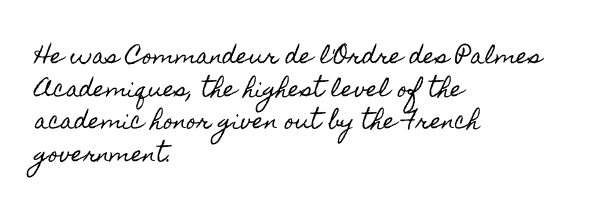
{"underline": "no", "align": "left", "line_spacing": "normal", "line_spacing_ratio": 1.55, "letter_spacing": "normal", "letter_spacing_em": 0.0, "glyph_px": 21}
